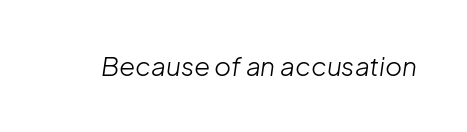
No chunkiness to these letters — they're not bold. Is the type slanted? Yes — the strokes lean at a clear angle. The baseline area is clear. The face used here is rendered with its standard letterfit.
